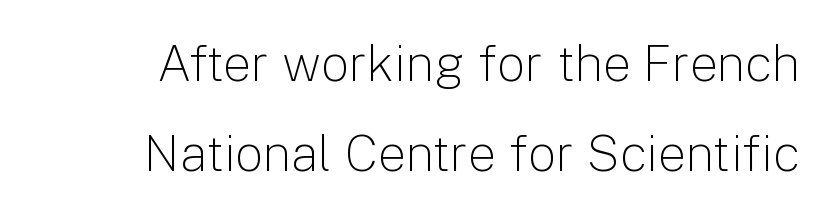
{"serif": "no", "italic": "no", "bold": "no", "weight": "light", "width": "normal", "stroke_contrast": "low", "x_height": "medium", "monospaced": "no", "underline": "no", "line_spacing_ratio": 1.81, "letter_spacing": "normal", "letter_spacing_em": 0.0, "glyph_px": 50}
